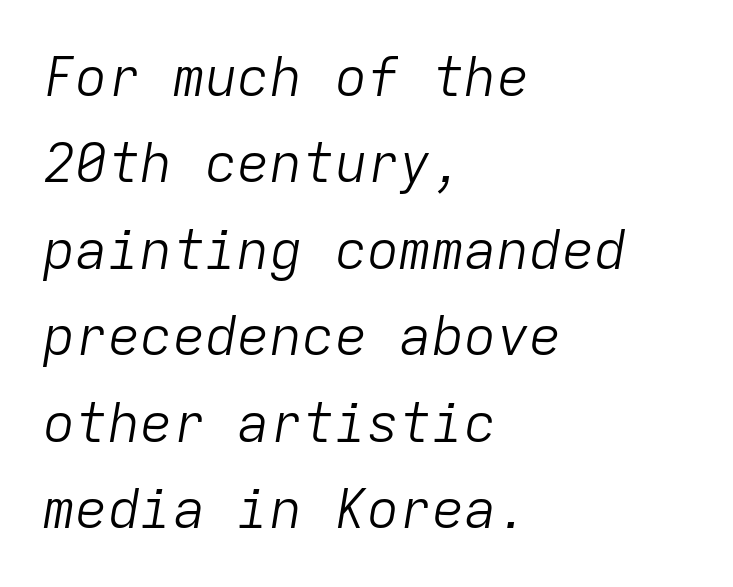
The glyphs look as if they've been sheared to an angle. Tracking value appears to be zero — textbook default spacing. On a weight scale, this lands at 450 or below. A classic flush-left, rag-right setting is used for this passage. Compared with typical paragraphs, the rows here are spaced about the same.
